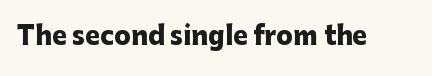
The image shows 25 px bold type, upright; set normal letter spacing, not underlined.
